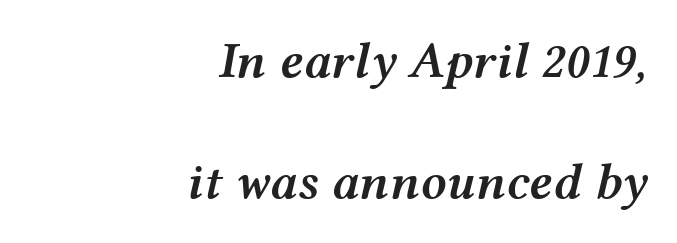
Letter spacing: default. Bold? Not quite — semibold, heavier than regular but stopping short. If you measured baseline to baseline, you'd find a long distance. The passage shown is typed in a proportional face where columns would drift. Teacher's note: observe the even right margin — that is flush-right alignment. You can tell it's italic because the verticals aren't actually vertical.
